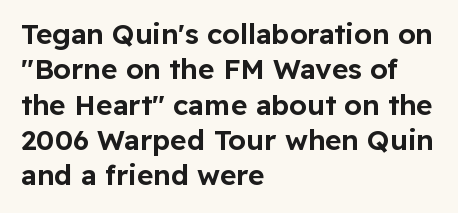
{"serif": "no", "italic": "no", "width": "normal", "stroke_contrast": "low", "x_height": "medium", "monospaced": "no", "underline": "no", "align": "left", "line_spacing": "normal", "line_spacing_ratio": 1.26, "letter_spacing": "normal", "letter_spacing_em": 0.0, "glyph_px": 28}
